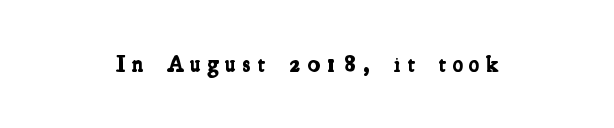
{"bold": "yes", "underline": "no", "align": "center", "letter_spacing": "wide", "letter_spacing_em": 0.29, "glyph_px": 22}
